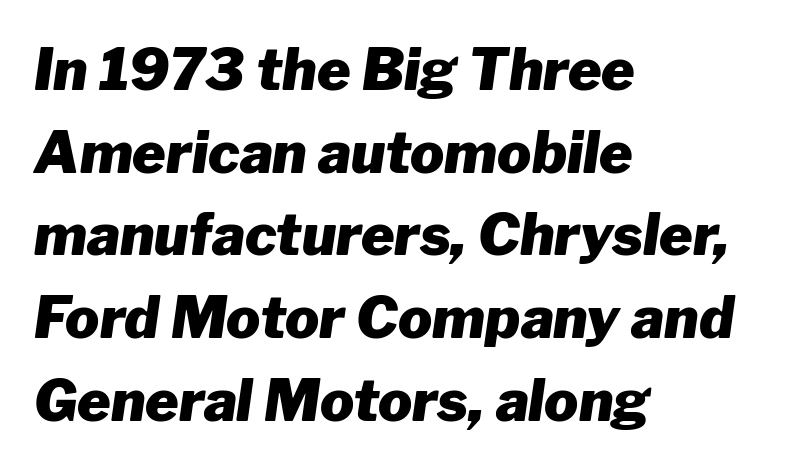
{"italic": "yes", "lean": "right", "slant_degrees": 8, "bold": "yes", "weight": "heavy", "width": "normal", "stroke_contrast": "low", "x_height": "medium", "monospaced": "no", "underline": "no", "align": "left", "line_spacing": "normal", "line_spacing_ratio": 1.45, "letter_spacing": "normal", "letter_spacing_em": 0.0, "glyph_px": 57}
